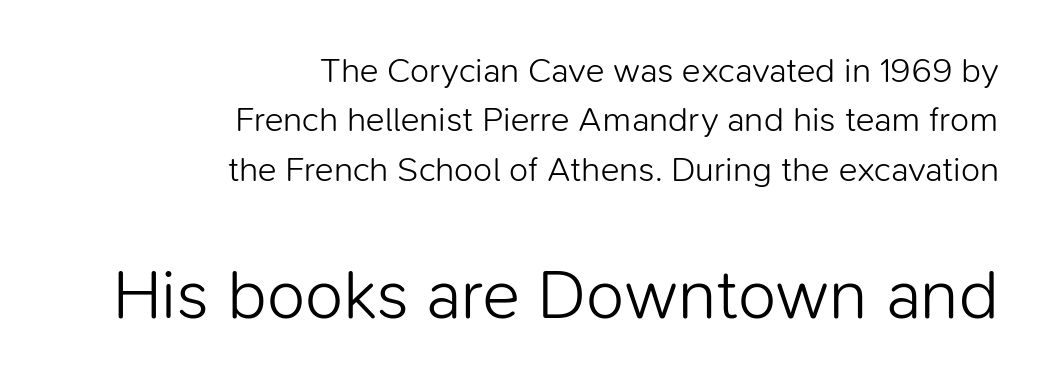
{"serif": "no", "italic": "no", "bold": "no", "weight": "light", "width": "normal", "stroke_contrast": "low", "x_height": "medium", "monospaced": "no", "underline": "no", "align": "right", "line_spacing": "normal", "line_spacing_ratio": 1.41, "letter_spacing": "normal", "letter_spacing_em": 0.0, "larger_block": "second", "size_ratio": 2.0, "glyph_px": 70}
